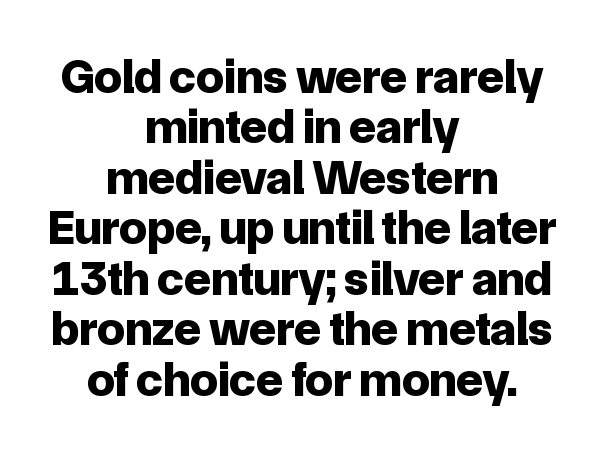
The image shows 49 px bold sans-serif type, upright; set centered, tight line spacing (1.03x), normal letter spacing, not underlined; low stroke contrast and a medium x-height.
